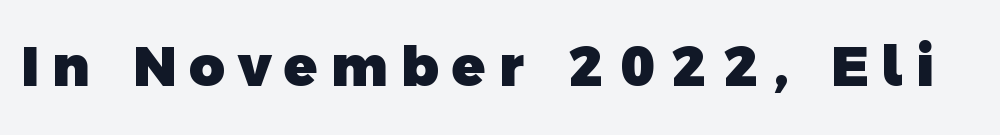
In terms of weight, the rendering is a true, heavy bold. Students, note that the glyphs here are deliberately spaced far apart. Check under the words: just untouched page. The typeface chosen for these lines omits serifs. These lines are rendered in a variable-pitch font.
